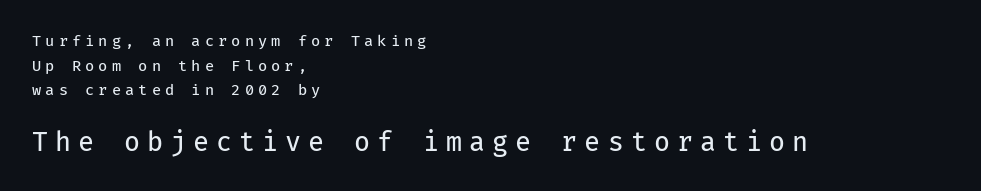
{"italic": "no", "bold": "no", "underline": "no", "align": "left", "line_spacing": "normal", "line_spacing_ratio": 1.64, "letter_spacing": "wide", "letter_spacing_em": 0.27, "larger_block": "second", "size_ratio": 1.73, "glyph_px": 26}
